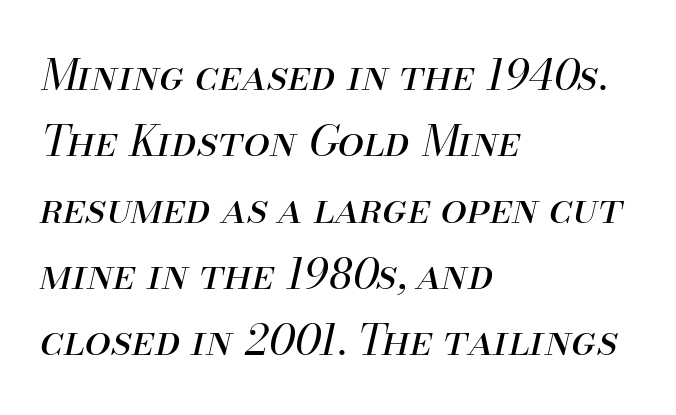
{"italic": "yes", "lean": "right", "slant_degrees": 13, "bold": "no", "weight": "regular", "width": "normal", "stroke_contrast": "medium", "x_height": "small", "monospaced": "no", "underline": "no", "align": "left", "line_spacing": "normal", "line_spacing_ratio": 1.58, "letter_spacing": "normal", "letter_spacing_em": 0.0, "glyph_px": 42}
